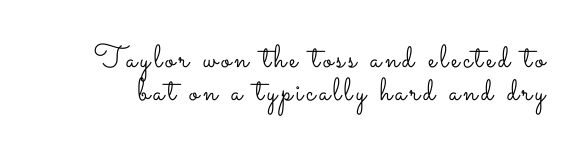
The zone under the glyphs is completely vacant. Quick note: interline space is minimal. These lines are rendered in a variable-pitch font. The font is comparable to plain body text, perhaps lighter.
